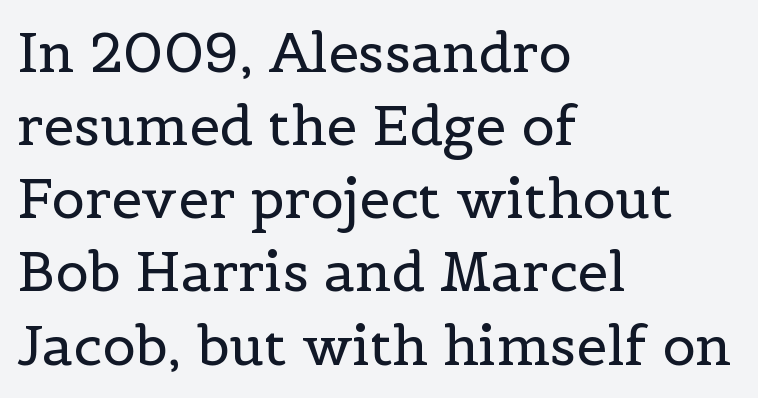
Weight: regular or lighter. Does the lettering tilt? It doesn't — this is upright. Every row of glyphs begins at an identical x-position on the left. Summary of vertical rhythm: regular, with standard interline spacing.
